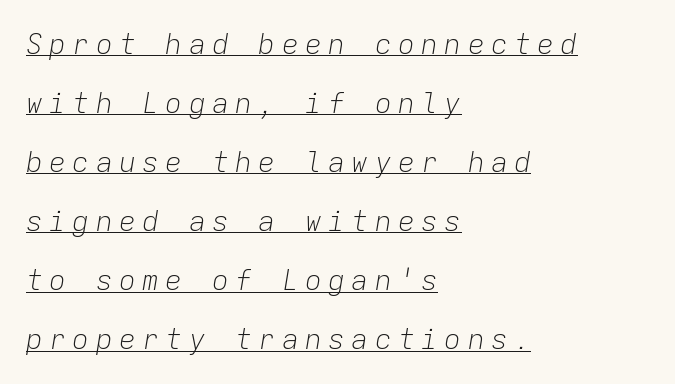
Q: Is the text bold? A: No.
Q: Is the text italic (slanted)? A: Yes, it leans right by about 9 degrees.
Q: Is the text underlined? A: Yes.
Q: How is the paragraph aligned? A: Left-aligned.
Q: Is the spacing between letters normal or unusually wide? A: Unusually wide.
Q: Is the spacing between lines tight, normal or loose? A: Loose.
Q: Width (condensed, normal, or wide)? A: Normal.
Q: Stroke contrast? A: Low.
Q: x-height? A: Medium.
Q: Monospaced? A: Yes.
